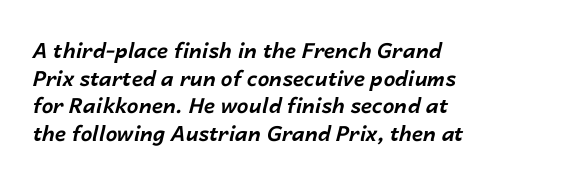
{"italic": "yes", "lean": "right", "slant_degrees": 14, "bold": "yes", "underline": "no", "align": "left", "line_spacing": "normal", "line_spacing_ratio": 1.31, "letter_spacing": "normal", "letter_spacing_em": 0.0, "glyph_px": 21}
